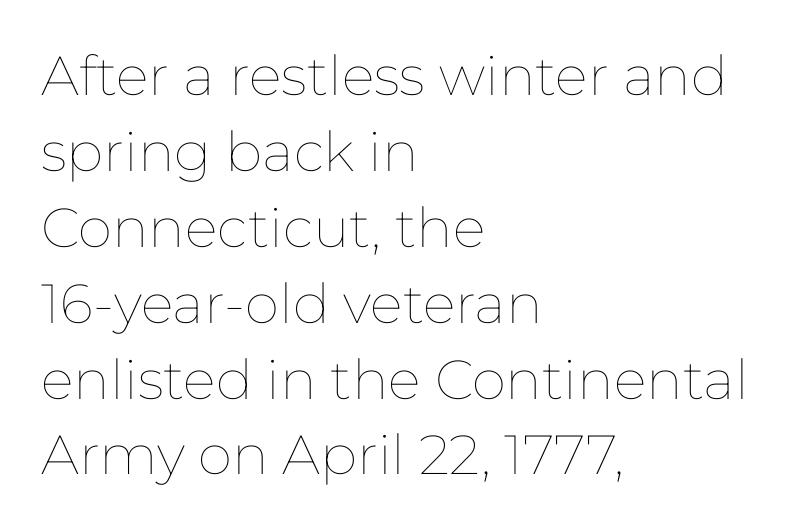
{"italic": "no", "bold": "no", "weight": "thin", "width": "normal", "stroke_contrast": "low", "x_height": "medium", "monospaced": "no", "underline": "no", "align": "left", "line_spacing": "normal", "line_spacing_ratio": 1.38, "letter_spacing": "normal", "letter_spacing_em": 0.0, "glyph_px": 55}
